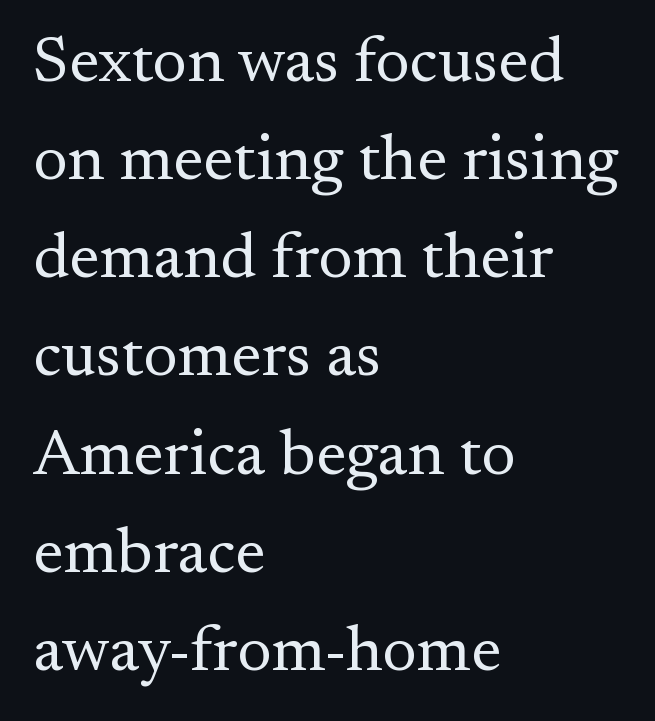
The image shows 65 px regular-weight serif type, upright; set left-aligned, normal line spacing (1.51x), normal letter spacing, not underlined; medium stroke contrast and a small x-height.
